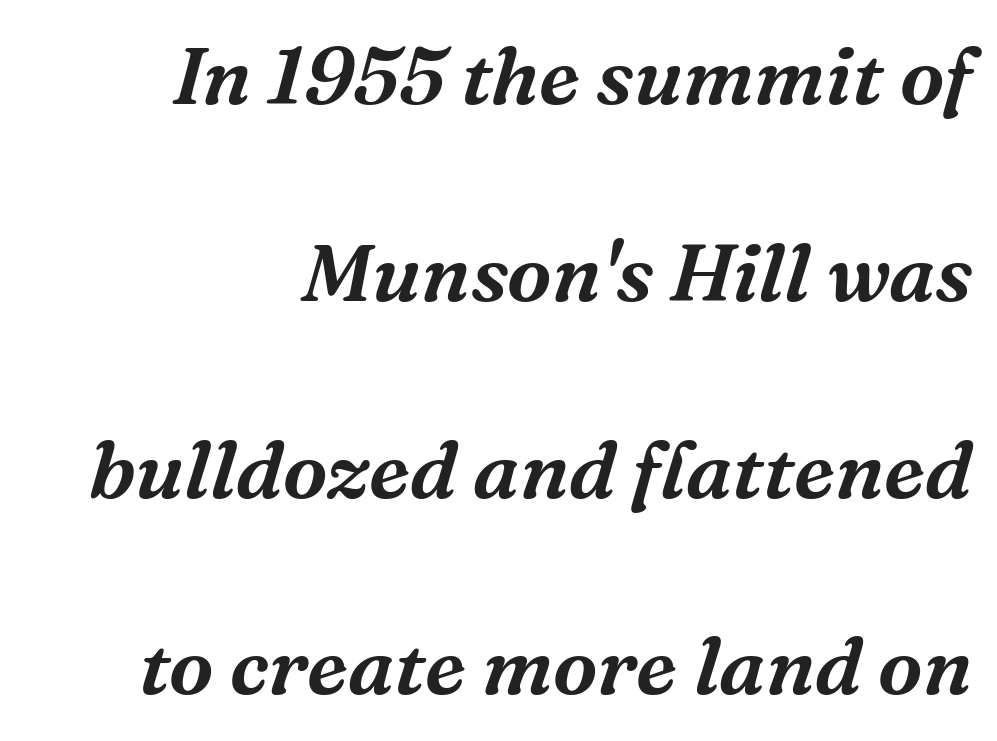
The image shows 80 px serif type, italic (leaning right); set right-aligned, loose line spacing (2.46x), normal letter spacing, not underlined; medium stroke contrast and a medium x-height.
